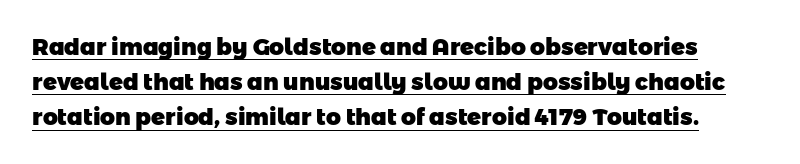
Q: Is the text bold? A: Yes.
Q: Is the text underlined? A: Yes.
Q: Is the spacing between letters normal or unusually wide? A: Normal.
Q: Is the spacing between lines tight, normal or loose? A: Normal.
